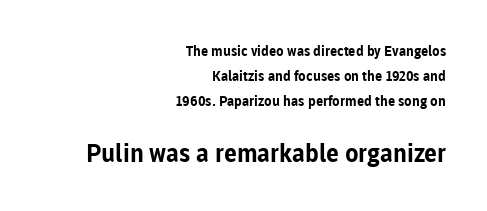
The image shows 25 px bold type, upright; set right-aligned, line spacing 1.77x, normal letter spacing, not underlined; the second (bottom) block is 1.79x larger.
